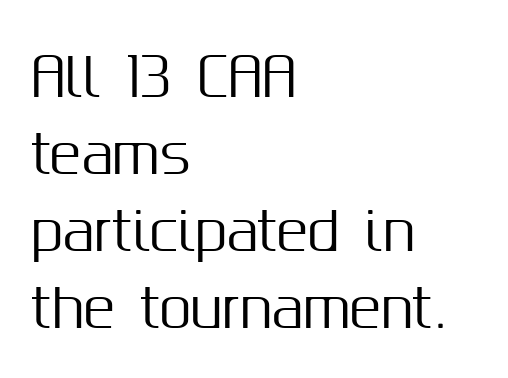
{"serif": "no", "italic": "no", "width": "normal", "stroke_contrast": "medium", "x_height": "medium", "monospaced": "no", "underline": "no", "align": "left", "line_spacing": "normal", "line_spacing_ratio": 1.48, "letter_spacing": "normal", "letter_spacing_em": 0.0, "glyph_px": 52}
